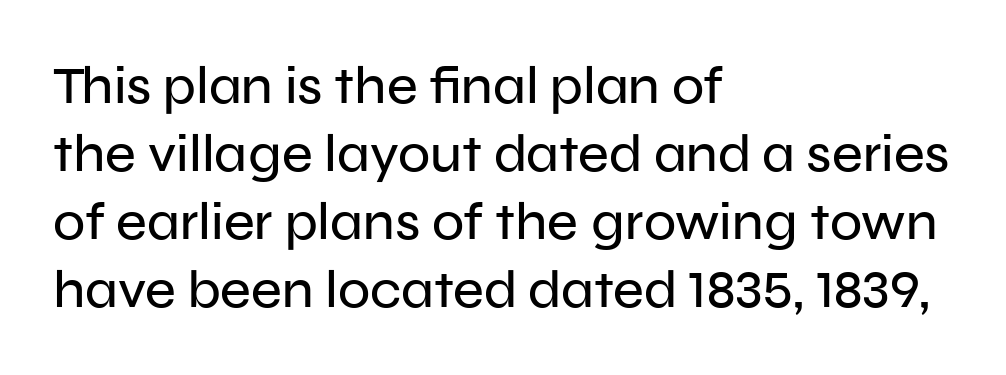
The image shows 53 px sans-serif type, upright; set left-aligned, normal line spacing (1.28x), normal letter spacing, not underlined; low stroke contrast and a medium x-height.
